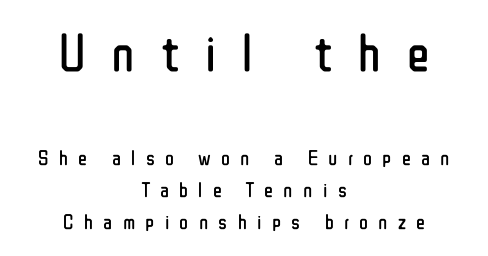
Spacing between characters has been opened up far beyond the box default. The compositor balanced each line on the midline. Leading: standard. Heaviness? Minimal to ordinary, like unemphasized prose.
